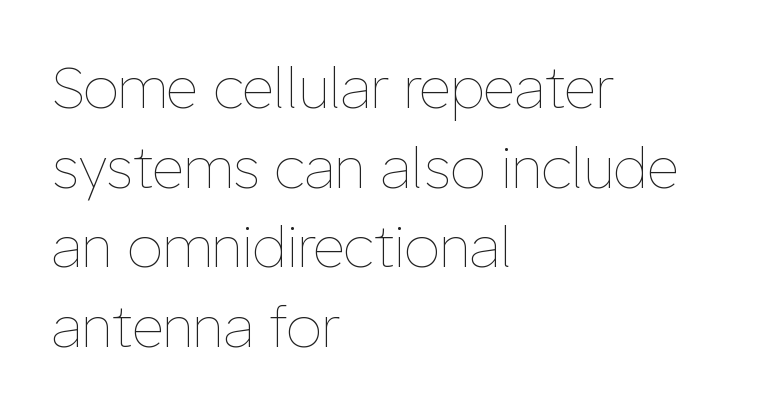
The image shows 56 px thin type, upright; set left-aligned, normal line spacing (1.42x), normal letter spacing, not underlined; low stroke contrast and a medium x-height.
